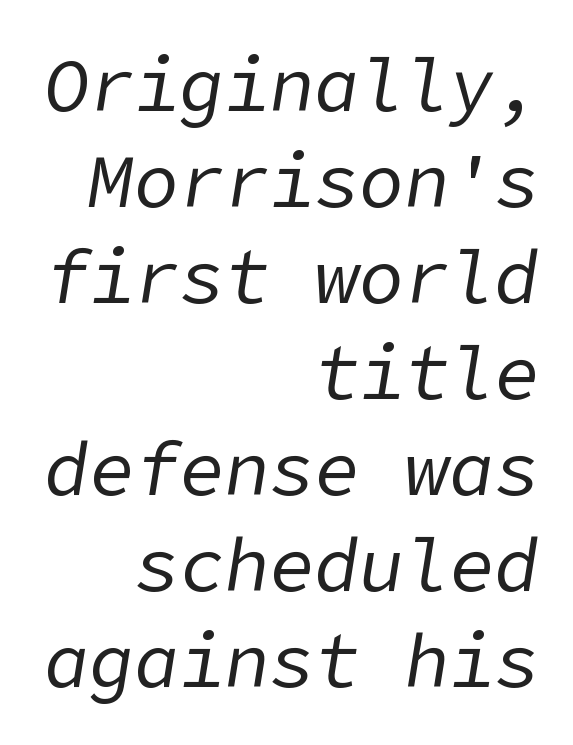
Italic? Definitely — the glyphs are oblique. These lines keep a tight, regular rhythm from letter to letter. These lines sit exactly where default settings would place them. Stroke mass is kept to a normal reading level or below. Any mark beneath the type? The region is blank.
